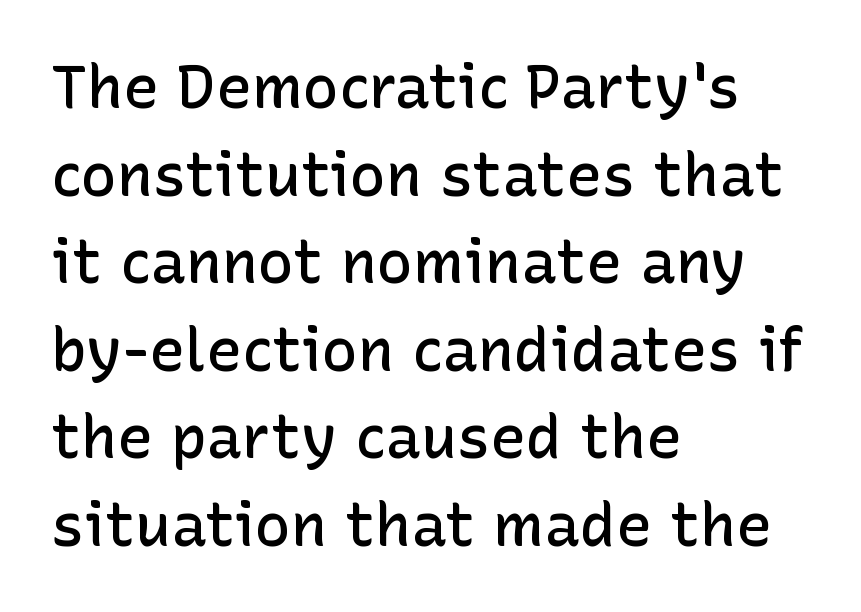
{"serif": "no", "italic": "no", "bold": "semi", "weight": "semibold", "width": "normal", "stroke_contrast": "low", "x_height": "medium", "monospaced": "no", "underline": "no", "align": "left", "line_spacing": "normal", "line_spacing_ratio": 1.46, "letter_spacing": "normal", "letter_spacing_em": 0.0, "glyph_px": 60}
